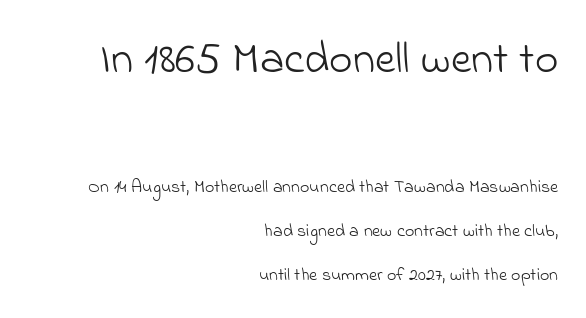
The characters are drawn with everyday or finer stroke widths. Proportional: the letters do not fall into vertical columns. The string is rendered with underlining switched off. The horizontal fit of the characters is conventional and even.
